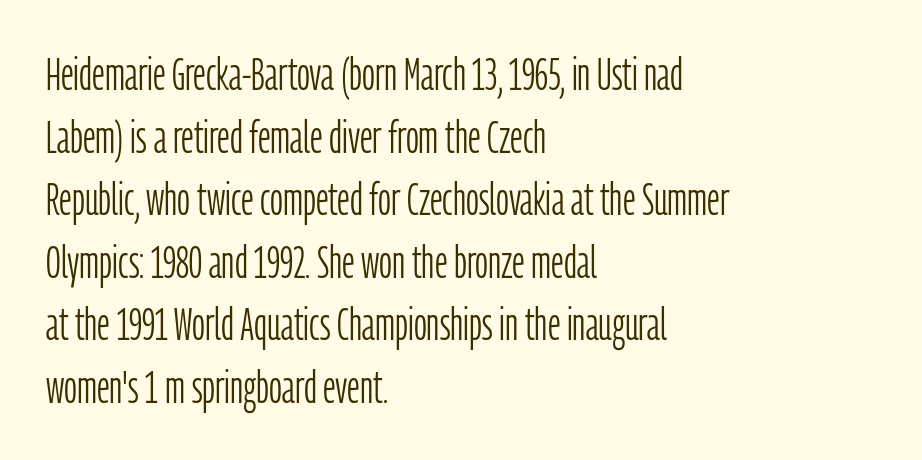
Q: Is the text bold? A: No.
Q: Is the text italic (slanted)? A: No, it is upright.
Q: Is the typeface a serif or a sans-serif typeface? A: Sans-serif.
Q: Is the text underlined? A: No.
Q: How is the paragraph aligned? A: Left-aligned.
Q: Is the spacing between letters normal or unusually wide? A: Normal.
Q: Is the spacing between lines tight, normal or loose? A: Normal.
Q: Width (condensed, normal, or wide)? A: Condensed.
Q: Stroke contrast? A: Low.
Q: x-height? A: Medium.
Q: Monospaced? A: No.
